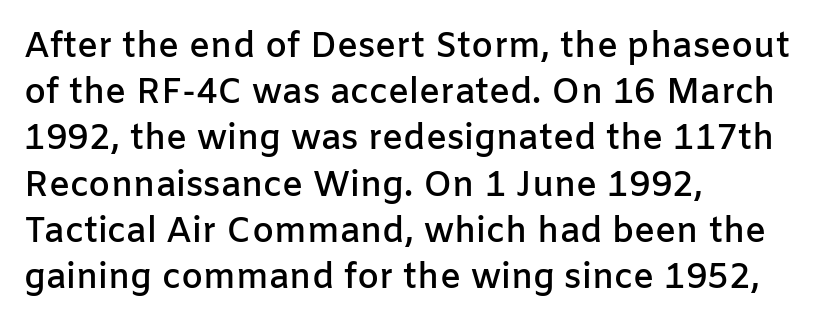
Q: Is the text bold? A: Semi-bold.
Q: Is the text italic (slanted)? A: No, it is upright.
Q: Is the typeface a serif or a sans-serif typeface? A: Sans-serif.
Q: Is the text underlined? A: No.
Q: How is the paragraph aligned? A: Left-aligned.
Q: Is the spacing between letters normal or unusually wide? A: Normal.
Q: Is the spacing between lines tight, normal or loose? A: Normal.
Q: Width (condensed, normal, or wide)? A: Normal.
Q: Stroke contrast? A: Low.
Q: x-height? A: Medium.
Q: Monospaced? A: No.
